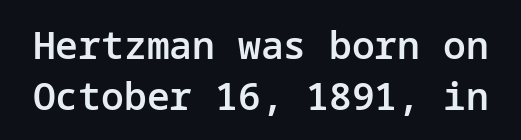
{"serif": "no", "italic": "no", "bold": "semi", "weight": "semibold", "width": "normal", "stroke_contrast": "low", "x_height": "medium", "underline": "no", "line_spacing": "normal", "line_spacing_ratio": 1.33, "letter_spacing": "normal", "letter_spacing_em": 0.0, "glyph_px": 38}
